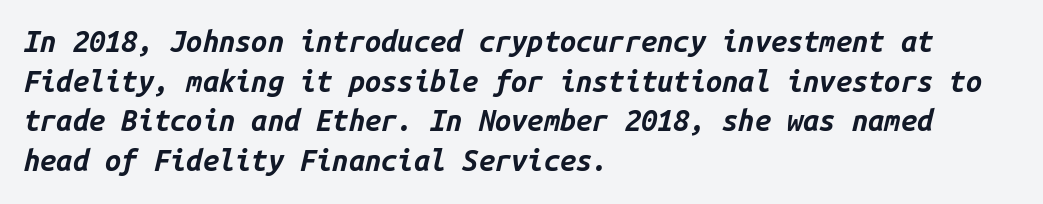
The rendering uses typewriter-style spacing with identical character cells. The rendering keeps characters at their native spacing. A clean baseline with only descenders dipping below it. The whole block is typeset with a tilt. Normally led — the rows are evenly, conventionally spaced.
